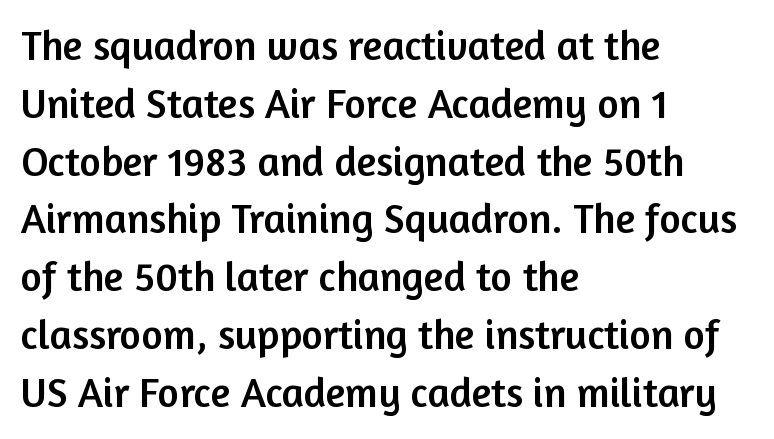
{"serif": "no", "italic": "no", "width": "normal", "stroke_contrast": "low", "x_height": "medium", "monospaced": "no", "underline": "no", "align": "left", "line_spacing": "normal", "line_spacing_ratio": 1.41, "letter_spacing": "normal", "letter_spacing_em": 0.0, "glyph_px": 41}
